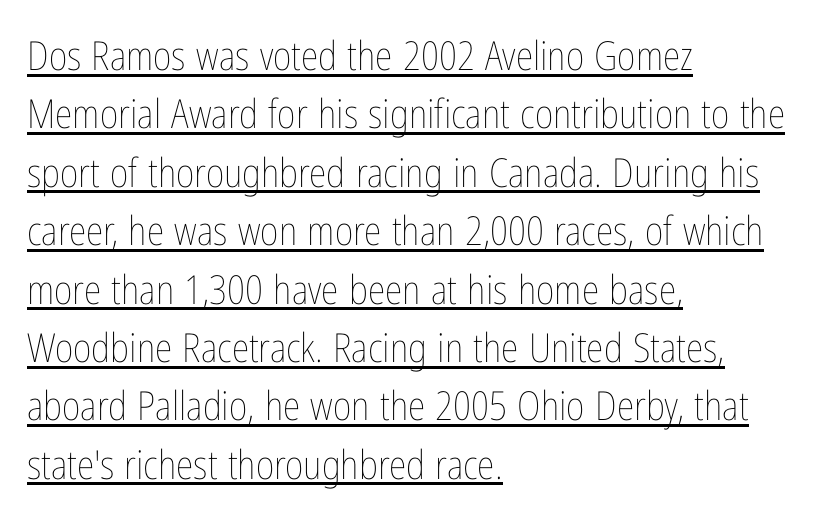
{"italic": "no", "bold": "no", "weight": "thin", "width": "condensed", "stroke_contrast": "low", "x_height": "medium", "monospaced": "no", "underline": "yes", "align": "left", "line_spacing": "normal", "line_spacing_ratio": 1.46, "letter_spacing": "normal", "letter_spacing_em": 0.0, "glyph_px": 40}
